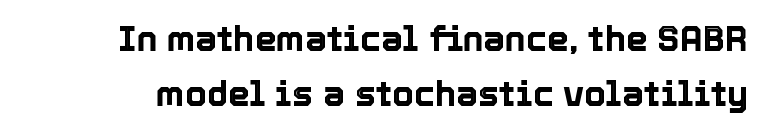
The image shows 35 px text type, upright; set normal line spacing (1.57x), normal letter spacing, not underlined; a medium x-height.
